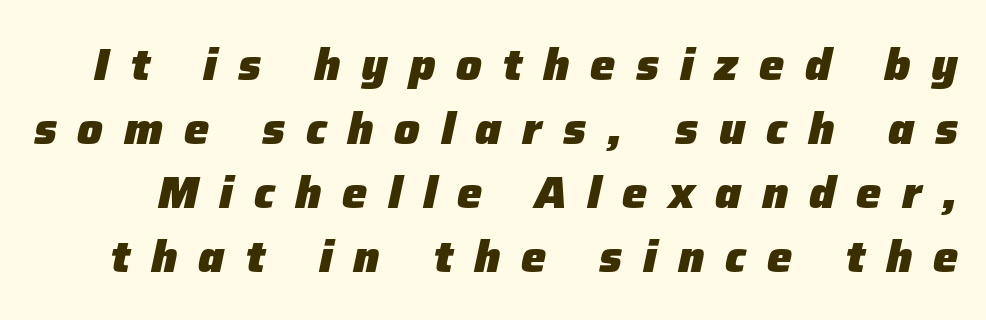
{"italic": "yes", "lean": "right", "slant_degrees": 12, "bold": "yes", "weight": "heavy", "width": "normal", "stroke_contrast": "low", "x_height": "medium", "monospaced": "no", "underline": "no", "line_spacing": "normal", "line_spacing_ratio": 1.42, "letter_spacing": "wide", "letter_spacing_em": 0.46, "glyph_px": 45}
